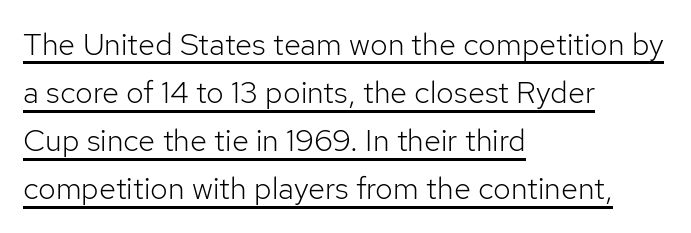
{"serif": "no", "italic": "no", "bold": "no", "weight": "light", "width": "normal", "stroke_contrast": "low", "x_height": "medium", "monospaced": "no", "underline": "yes", "align": "left", "line_spacing": "normal", "line_spacing_ratio": 1.55, "letter_spacing": "normal", "letter_spacing_em": 0.0, "glyph_px": 31}
